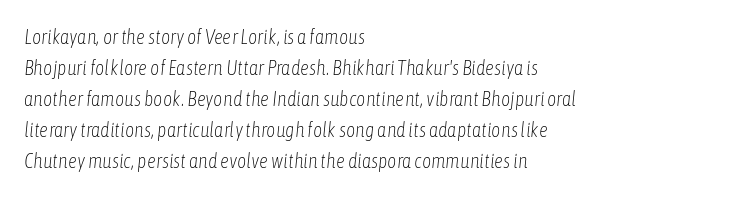
The image shows 20 px text type, italic (leaning right); set left-aligned, normal line spacing (1.55x), normal letter spacing, not underlined.
